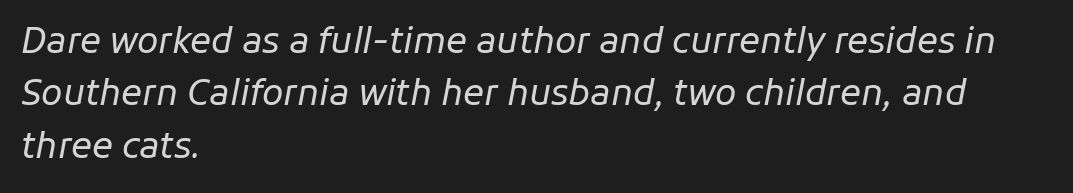
The image shows 35 px regular-weight type, italic (leaning right); set left-aligned, normal line spacing (1.5x), normal letter spacing, not underlined; low stroke contrast and a medium x-height.
